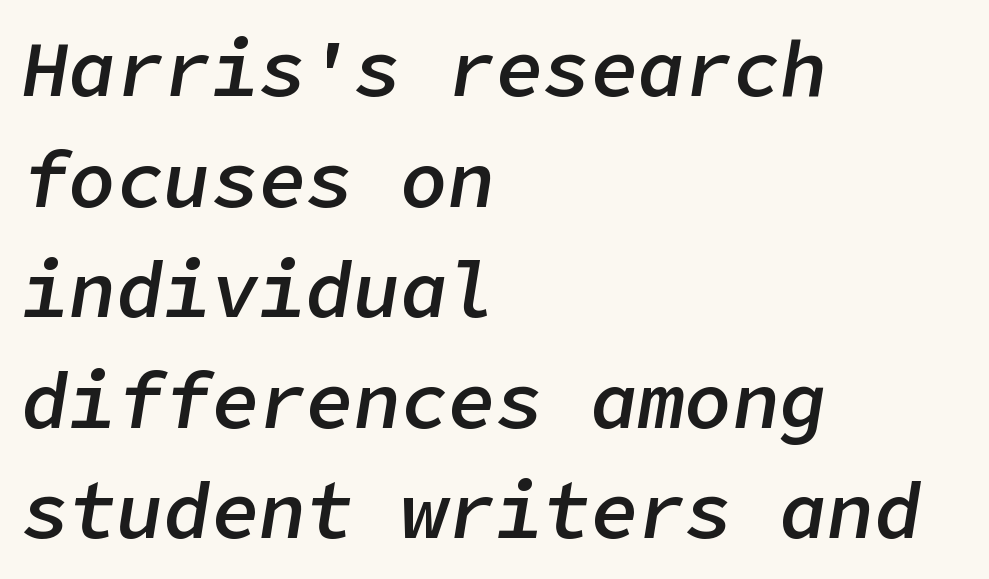
The image shows 79 px semibold type, italic (leaning right); set left-aligned, normal line spacing (1.4x), normal letter spacing, not underlined; low stroke contrast and a medium x-height.
